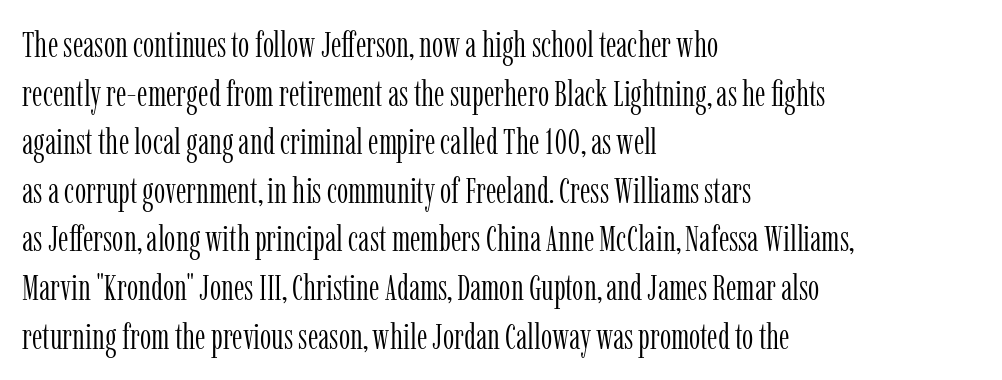
Q: Is the text bold? A: No.
Q: Is the text italic (slanted)? A: No, it is upright.
Q: Is the typeface a serif or a sans-serif typeface? A: Serif.
Q: Is the text underlined? A: No.
Q: How is the paragraph aligned? A: Left-aligned.
Q: Is the spacing between letters normal or unusually wide? A: Normal.
Q: Is the spacing between lines tight, normal or loose? A: Normal.
Q: Width (condensed, normal, or wide)? A: Condensed.
Q: Stroke contrast? A: Low.
Q: x-height? A: Medium.
Q: Monospaced? A: No.
